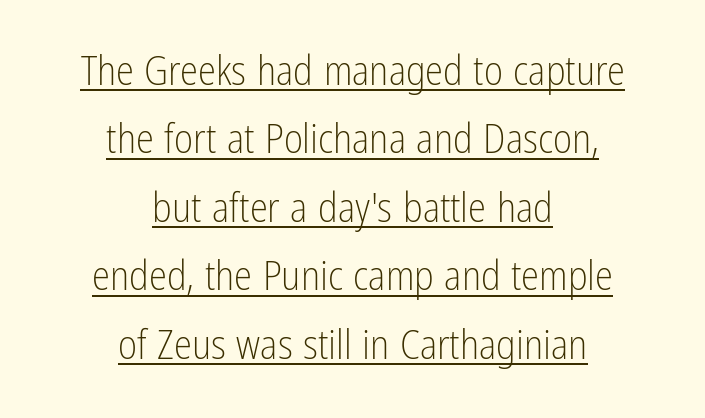
Q: Is the text bold? A: No.
Q: Is the text italic (slanted)? A: No, it is upright.
Q: Is the typeface a serif or a sans-serif typeface? A: Sans-serif.
Q: Is the text underlined? A: Yes.
Q: How is the paragraph aligned? A: Centered.
Q: Is the spacing between letters normal or unusually wide? A: Normal.
Q: Is the spacing between lines tight, normal or loose? A: Normal.
Q: Width (condensed, normal, or wide)? A: Condensed.
Q: Stroke contrast? A: Low.
Q: x-height? A: Medium.
Q: Monospaced? A: No.
